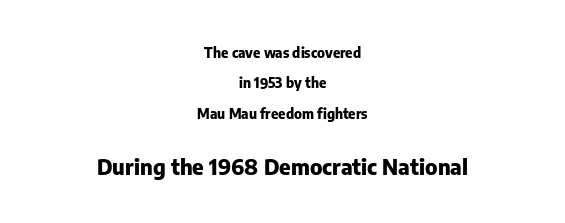
Q: Is the text bold? A: Yes.
Q: Is the text italic (slanted)? A: No, it is upright.
Q: Is the text underlined? A: No.
Q: How is the paragraph aligned? A: Centered.
Q: Is the spacing between letters normal or unusually wide? A: Normal.
Q: Is the spacing between lines tight, normal or loose? A: Loose.
Q: Which block of text is set in a larger size, the first (top) or the second (bottom)? A: The second (bottom) one.
